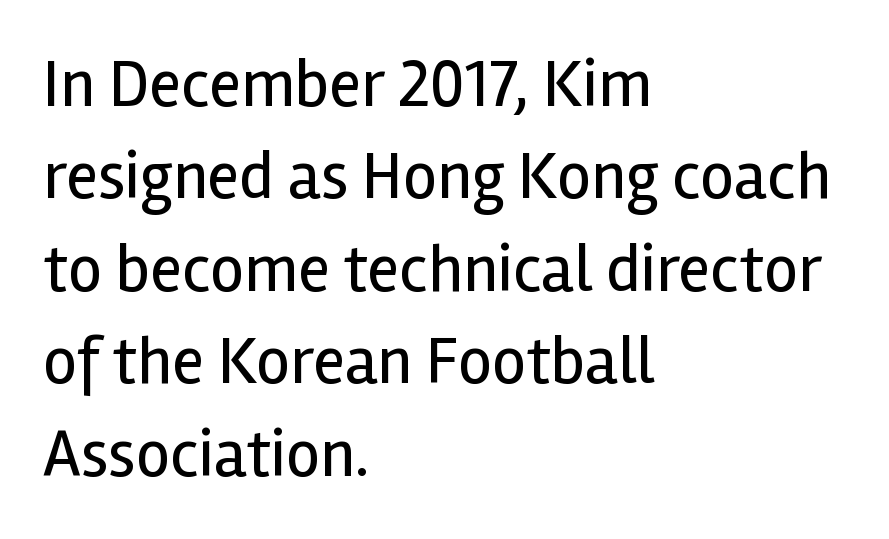
Q: Is the text bold? A: No.
Q: Is the text italic (slanted)? A: No, it is upright.
Q: Is the typeface a serif or a sans-serif typeface? A: Sans-serif.
Q: Is the text underlined? A: No.
Q: How is the paragraph aligned? A: Left-aligned.
Q: Is the spacing between letters normal or unusually wide? A: Normal.
Q: Is the spacing between lines tight, normal or loose? A: Normal.
Q: Width (condensed, normal, or wide)? A: Normal.
Q: x-height? A: Medium.
Q: Monospaced? A: No.
